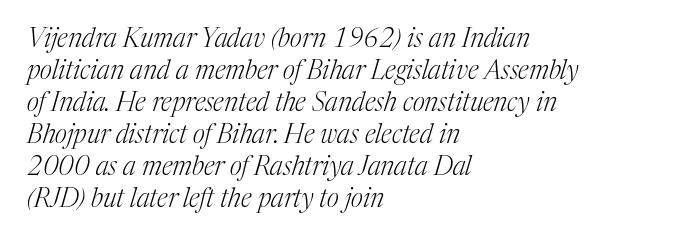
The rendering applies a slant to the glyphs. Line beginnings align vertically; line endings do not. The strip under each line holds only bare page. Stem width sits at or under what a default text font uses.
